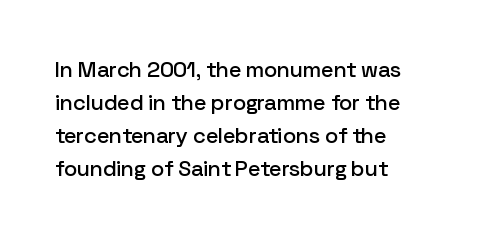
Q: Is the text italic (slanted)? A: No, it is upright.
Q: Is the text underlined? A: No.
Q: Is the spacing between letters normal or unusually wide? A: Normal.
Q: Is the spacing between lines tight, normal or loose? A: Normal.
